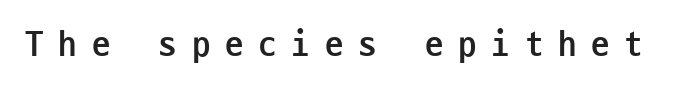
The image shows 37 px semibold, condensed sans-serif type, upright, monospaced; set unusually wide letter spacing (+0.4 em), not underlined; low stroke contrast and a medium x-height.
